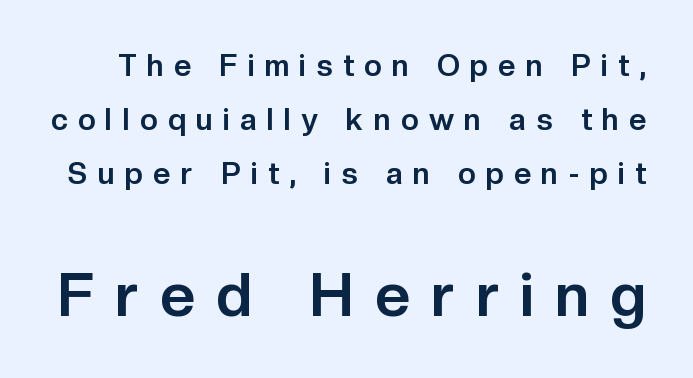
The line texture is sparse and dotted thanks to wide tracking. The foot of each line stays bare and open. Every stem runs plumb, perpendicular to the baseline. Looks like regular typesetting: each glyph gets only the width it needs. Letterform terminals end flat and unadorned throughout the passage. These lines carry a lot of weight — the face is fully bold.
